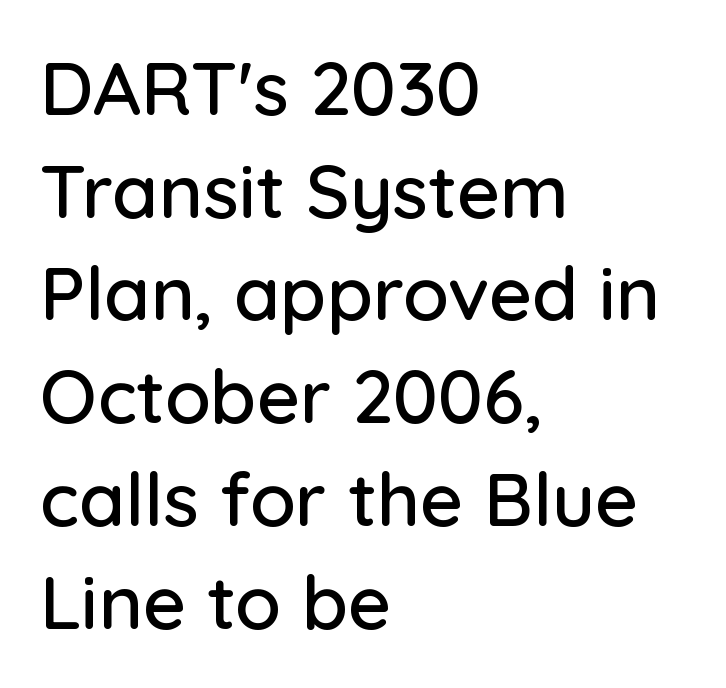
{"serif": "no", "italic": "no", "width": "normal", "stroke_contrast": "low", "x_height": "medium", "monospaced": "no", "underline": "no", "align": "left", "line_spacing": "normal", "line_spacing_ratio": 1.37, "letter_spacing": "normal", "letter_spacing_em": 0.0, "glyph_px": 75}
